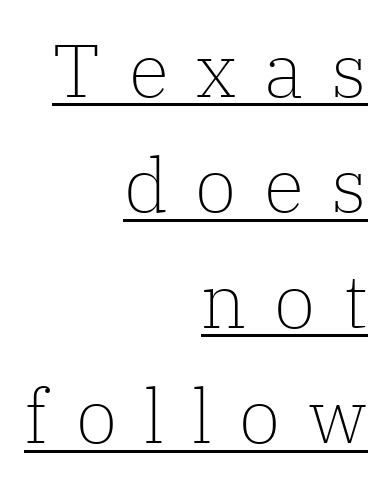
The image shows 75 px light serif type, upright; set right-aligned, normal line spacing (1.54x), unusually wide letter spacing (+0.37 em), underlined; low stroke contrast and a medium x-height.
